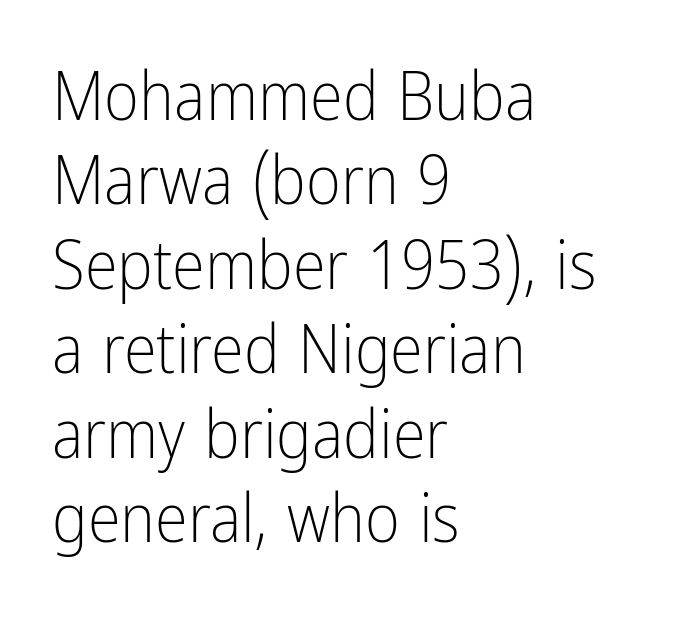
{"serif": "no", "italic": "no", "bold": "no", "weight": "light", "width": "condensed", "stroke_contrast": "low", "x_height": "medium", "monospaced": "no", "underline": "no", "align": "left", "line_spacing": "normal", "line_spacing_ratio": 1.26, "letter_spacing": "normal", "letter_spacing_em": 0.0, "glyph_px": 67}
